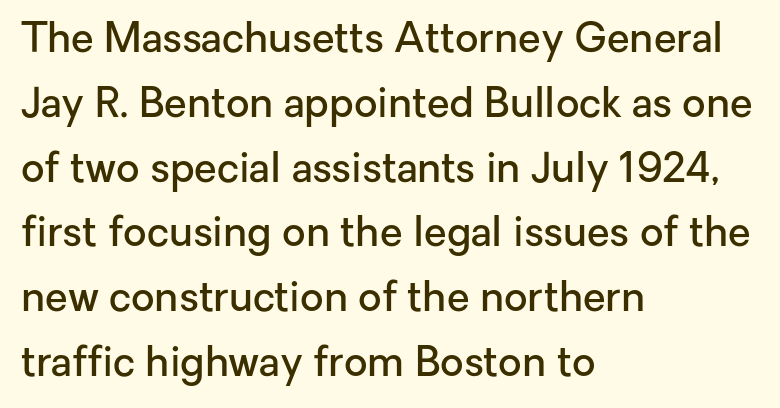
Observe the ordinary spacing: letters are neighbours, not strangers. The passage shown is semibold, sitting just below true bold. A classic flush-left, rag-right setting is used for this passage. This rendering employs a face without finishing strokes, i.e., a sans-serif. Upright lettering throughout.
